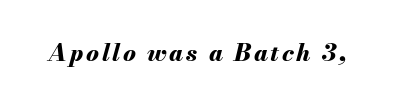
Q: Is the text bold? A: Yes.
Q: Is the text italic (slanted)? A: Yes, it leans right by about 13 degrees.
Q: Is the text underlined? A: No.
